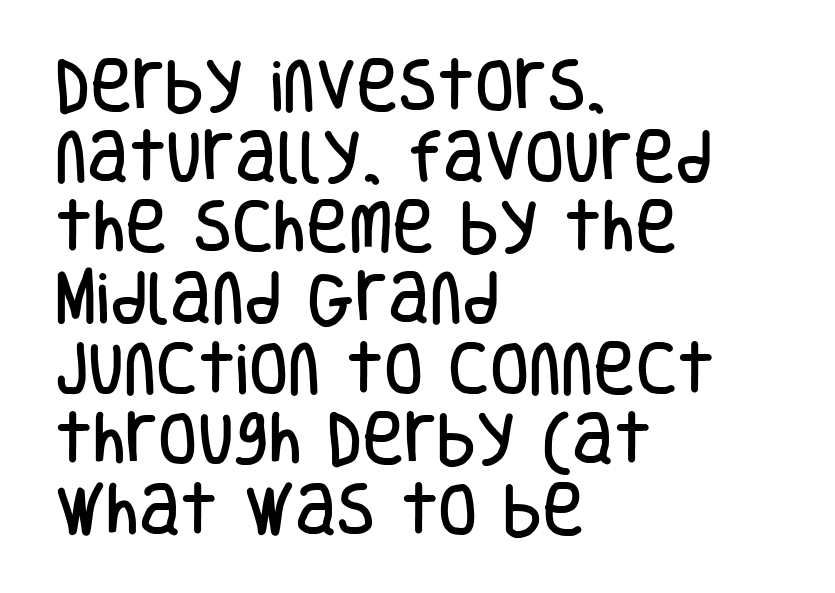
The type sits square on the baseline with zero lean. The zone under the glyphs is completely vacant. Notice how the passage keeps a crisp vertical edge on the left only. These lines are rendered in a variable-pitch font. Unlike a traditional serif, this face leaves its strokes unadorned. There is no visible air inserted between adjacent glyphs.
